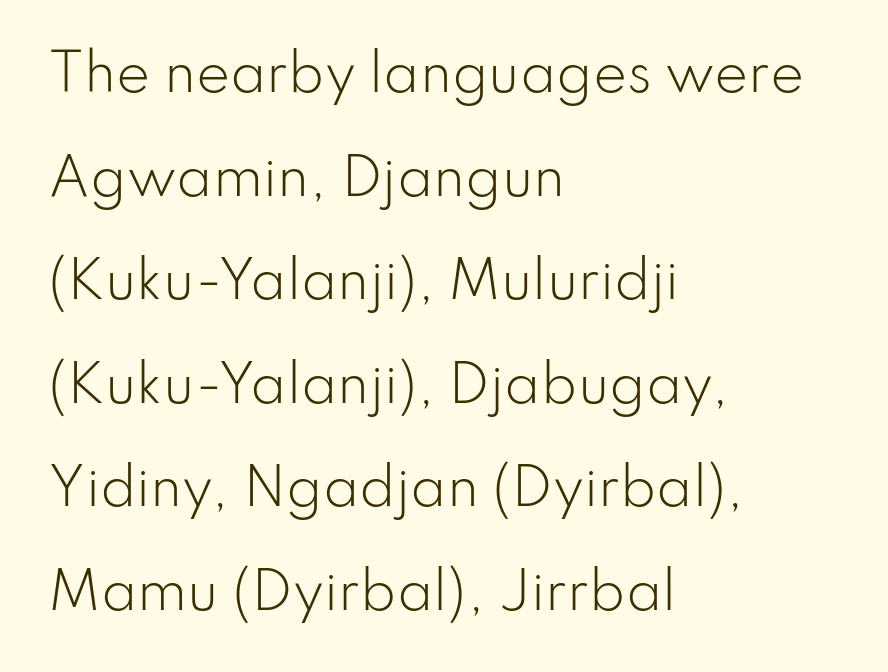
How would I describe the line gaps? Wide and relaxed. The space beneath each line is pristine and unruled. When letters stand straight like this, we call the style roman or upright. Note the varied advance widths — an 'i' is clearly narrower than an 'm'.
